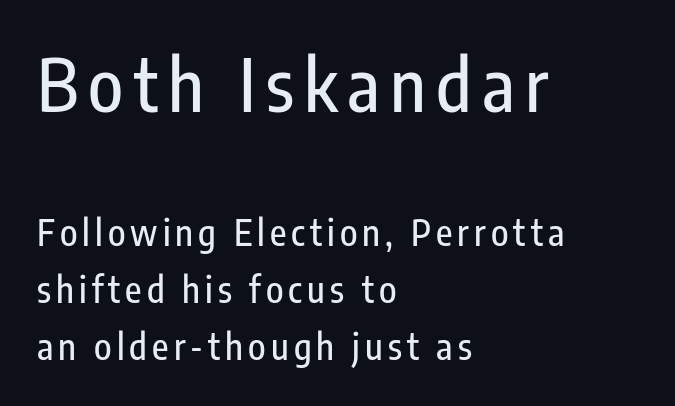
{"serif": "no", "italic": "no", "width": "condensed", "stroke_contrast": "low", "x_height": "medium", "monospaced": "no", "underline": "no", "align": "left", "line_spacing": "normal", "line_spacing_ratio": 1.58, "larger_block": "first", "size_ratio": 2.0, "glyph_px": 72}
